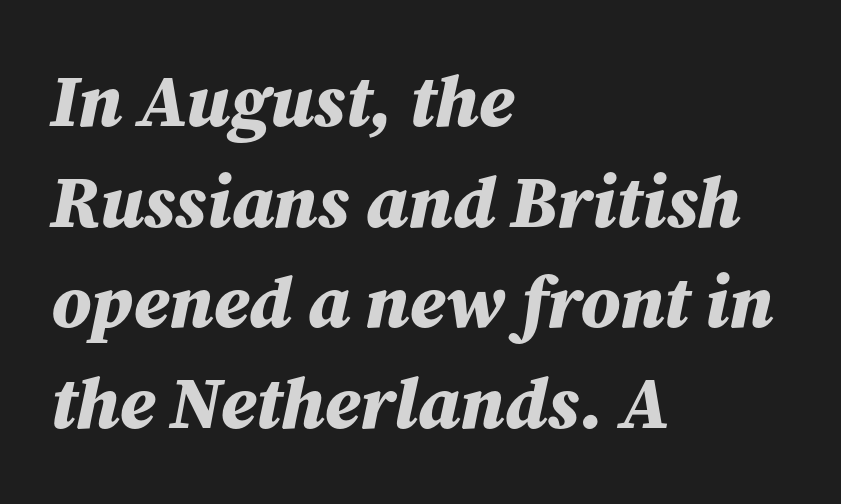
Horizontally, the lines are justified to the leading edge only. A typesetter would call this proportional, since set widths differ per character. Normally led — the rows are evenly, conventionally spaced. You'd pick this weight for a headline — it's a proper bold.
